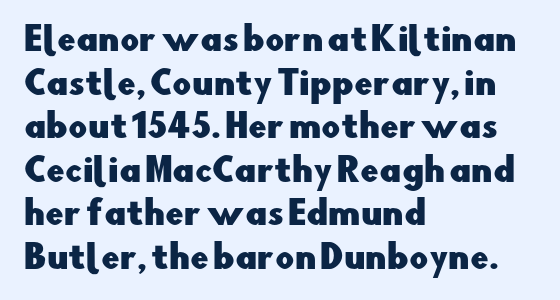
{"serif": "no", "italic": "no", "width": "normal", "stroke_contrast": "low", "x_height": "small", "monospaced": "no", "underline": "no", "align": "left", "line_spacing": "normal", "line_spacing_ratio": 1.32, "letter_spacing": "normal", "letter_spacing_em": 0.0, "glyph_px": 33}
